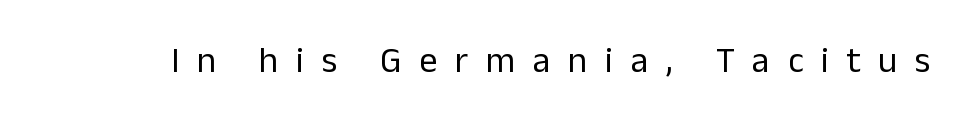
Q: Is the text bold? A: No.
Q: Is the text italic (slanted)? A: No, it is upright.
Q: Is the typeface a serif or a sans-serif typeface? A: Sans-serif.
Q: Is the text underlined? A: No.
Q: Is the spacing between letters normal or unusually wide? A: Unusually wide.
Q: Width (condensed, normal, or wide)? A: Normal.
Q: Stroke contrast? A: Low.
Q: x-height? A: Medium.
Q: Monospaced? A: No.
